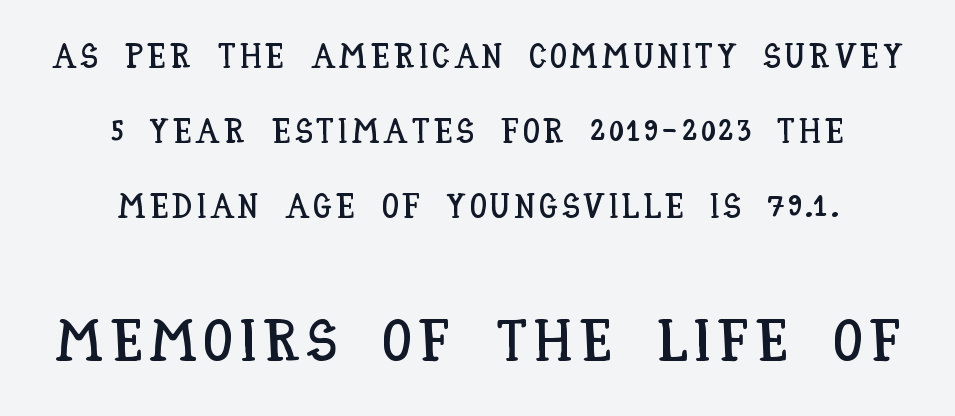
Q: Is the text italic (slanted)? A: No, it is upright.
Q: Is the text underlined? A: No.
Q: How is the paragraph aligned? A: Centered.
Q: Is the spacing between lines tight, normal or loose? A: Loose.
Q: Which block of text is set in a larger size, the first (top) or the second (bottom)? A: The second (bottom) one.
Q: Width (condensed, normal, or wide)? A: Condensed.
Q: Stroke contrast? A: Low.
Q: x-height? A: Large.
Q: Monospaced? A: No.
